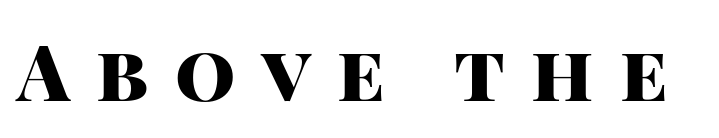
The image shows 77 px heavy sans-serif type, upright; set unusually wide letter spacing (+0.34 em), not underlined; high stroke contrast and a large x-height.
